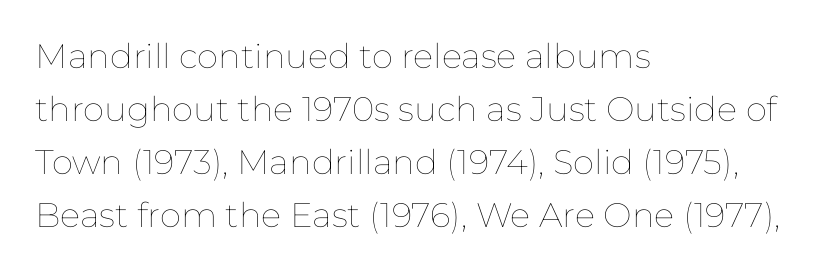
The image shows 34 px thin type, upright; set left-aligned, normal line spacing (1.56x), normal letter spacing, not underlined; low stroke contrast and a medium x-height.
